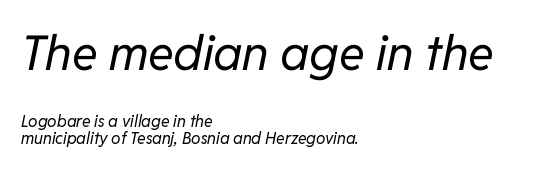
Q: Is the text bold? A: No.
Q: Is the text italic (slanted)? A: Yes, it leans right by about 11 degrees.
Q: Is the text underlined? A: No.
Q: How is the paragraph aligned? A: Left-aligned.
Q: Is the spacing between letters normal or unusually wide? A: Normal.
Q: Is the spacing between lines tight, normal or loose? A: Tight.
Q: Which block of text is set in a larger size, the first (top) or the second (bottom)? A: The first (top) one.
Q: Width (condensed, normal, or wide)? A: Normal.
Q: Stroke contrast? A: Low.
Q: x-height? A: Medium.
Q: Monospaced? A: No.
